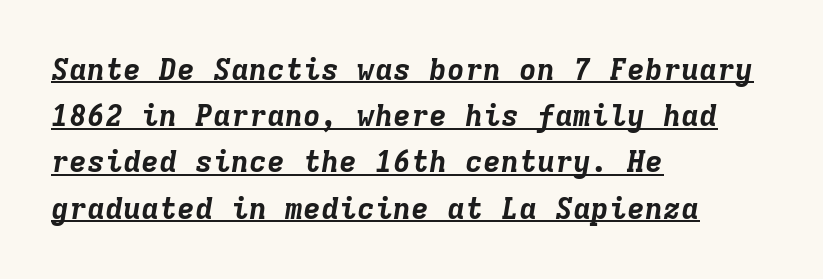
The image shows 30 px bold type, italic (leaning right), monospaced; set left-aligned, normal line spacing (1.54x), normal letter spacing, underlined; low stroke contrast and a medium x-height.
